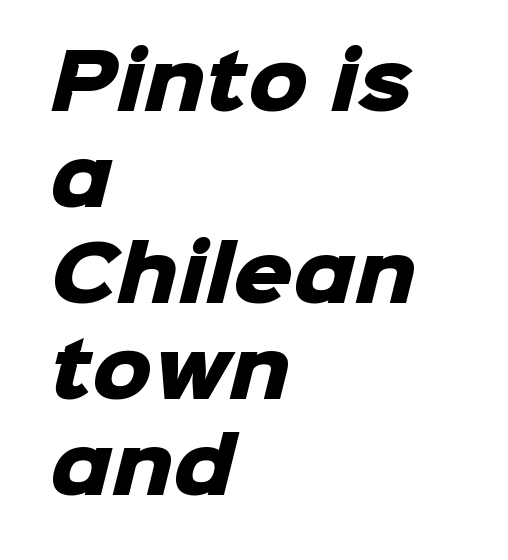
{"serif": "no", "bold": "yes", "weight": "heavy", "width": "normal", "stroke_contrast": "low", "x_height": "medium", "monospaced": "no", "underline": "no", "align": "left", "line_spacing": "normal", "line_spacing_ratio": 1.28, "letter_spacing": "normal", "letter_spacing_em": 0.0, "glyph_px": 75}
